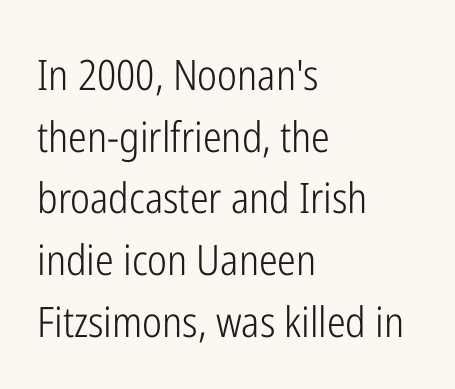
Quick note: underline off. The face used here is proportionally spaced, like ordinary book or web type. The horizontal fit of the characters is conventional and even. Whoever set this chose a conventional vertical rhythm. Stems and bowls with no extra thickness — not bold.
